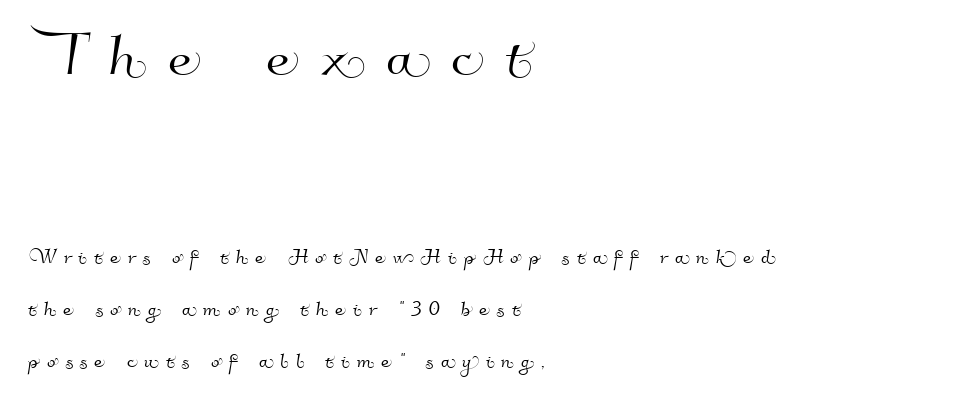
The image shows 76 px sans-serif type; set left-aligned, loose line spacing (2.09x), unusually wide letter spacing (+0.28 em), not underlined; the first (top) block is 3.04x larger; high stroke contrast and a small x-height.
